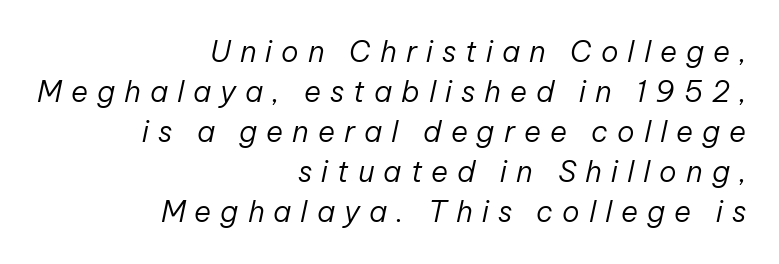
Designer's note — italics engaged. These lines are rendered in a variable-pitch font. Bare-footed words on every line. Casual observation: everything's shoved over to the right.
